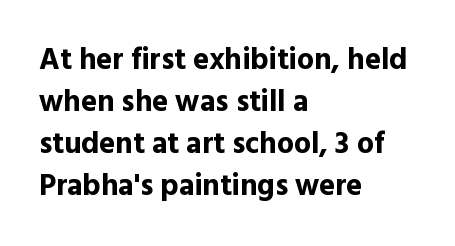
Q: Is the text bold? A: Yes.
Q: Is the text italic (slanted)? A: No, it is upright.
Q: Is the typeface a serif or a sans-serif typeface? A: Sans-serif.
Q: Is the text underlined? A: No.
Q: How is the paragraph aligned? A: Left-aligned.
Q: Is the spacing between letters normal or unusually wide? A: Normal.
Q: Is the spacing between lines tight, normal or loose? A: Normal.
Q: Width (condensed, normal, or wide)? A: Normal.
Q: x-height? A: Medium.
Q: Monospaced? A: No.
